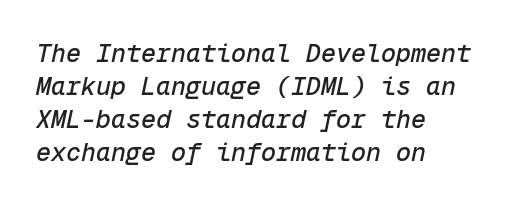
{"italic": "yes", "lean": "right", "slant_degrees": 12, "underline": "no", "align": "left", "line_spacing": "normal", "line_spacing_ratio": 1.32, "letter_spacing": "normal", "letter_spacing_em": 0.0, "glyph_px": 25}
